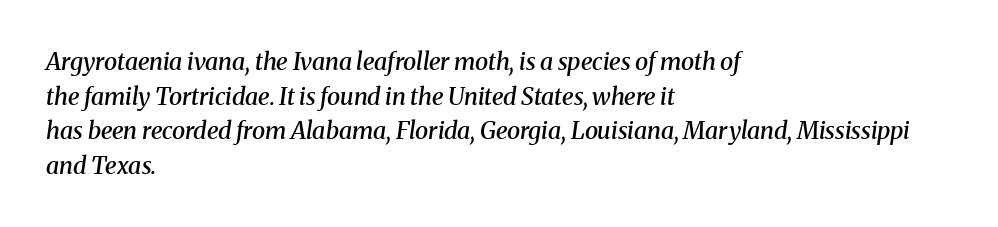
The image shows 24 px text type, italic (leaning right); set left-aligned, normal line spacing (1.44x), normal letter spacing, not underlined.
